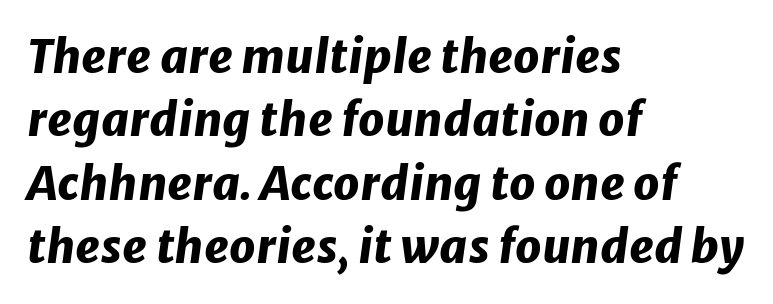
{"italic": "yes", "lean": "right", "slant_degrees": 8, "bold": "yes", "weight": "heavy", "width": "normal", "stroke_contrast": "low", "x_height": "medium", "monospaced": "no", "underline": "no", "align": "left", "line_spacing": "normal", "line_spacing_ratio": 1.38, "letter_spacing": "normal", "letter_spacing_em": 0.0, "glyph_px": 46}
